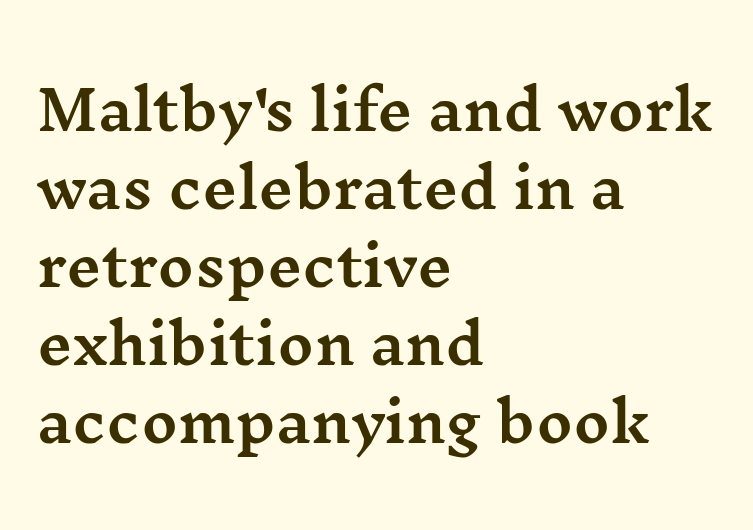
The image shows 55 px wide serif type, upright; set left-aligned, normal line spacing (1.42x), normal letter spacing, not underlined; medium stroke contrast and a medium x-height.
